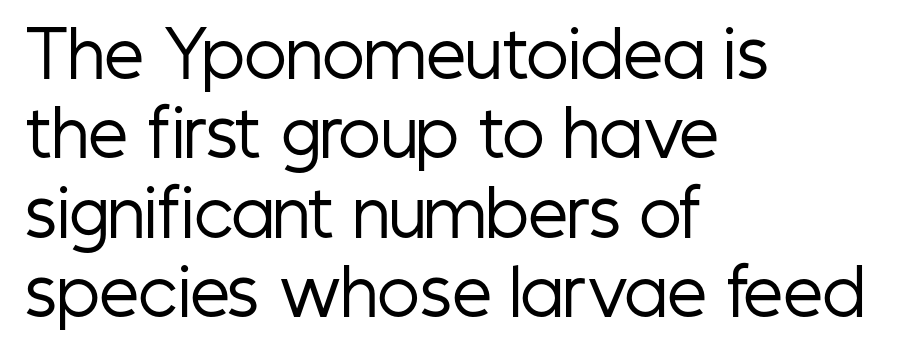
The image shows 63 px regular-weight, condensed sans-serif type, upright; set left-aligned, normal line spacing (1.26x), normal letter spacing, not underlined; low stroke contrast and a medium x-height.
